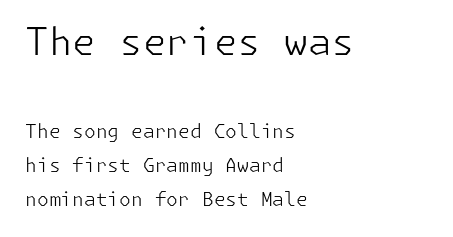
Q: Is the text bold? A: No.
Q: Is the text italic (slanted)? A: No, it is upright.
Q: Is the typeface a serif or a sans-serif typeface? A: Sans-serif.
Q: Is the text underlined? A: No.
Q: How is the paragraph aligned? A: Left-aligned.
Q: Is the spacing between letters normal or unusually wide? A: Normal.
Q: Which block of text is set in a larger size, the first (top) or the second (bottom)? A: The first (top) one.
Q: Width (condensed, normal, or wide)? A: Normal.
Q: Stroke contrast? A: Low.
Q: x-height? A: Medium.
